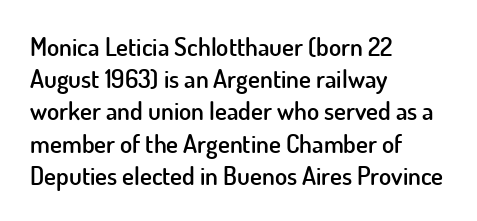
{"italic": "no", "bold": "semi", "underline": "no", "align": "left", "line_spacing": "normal", "line_spacing_ratio": 1.29, "letter_spacing": "normal", "letter_spacing_em": 0.0, "glyph_px": 25}
